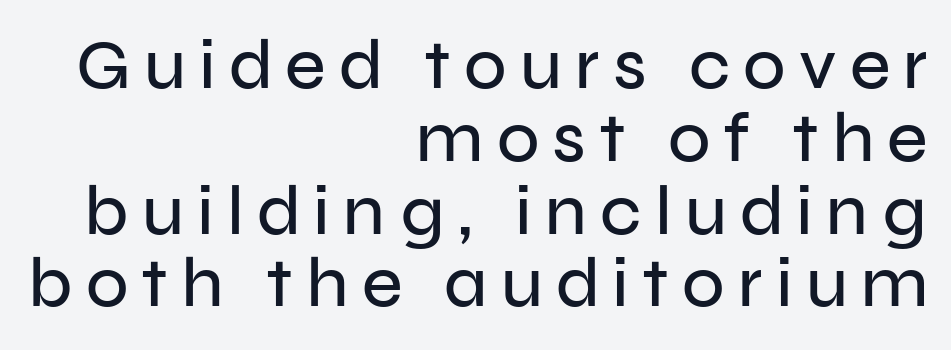
{"serif": "no", "italic": "no", "width": "normal", "stroke_contrast": "low", "x_height": "medium", "monospaced": "no", "underline": "no", "align": "right", "line_spacing": "tight", "line_spacing_ratio": 1.04, "glyph_px": 70}
